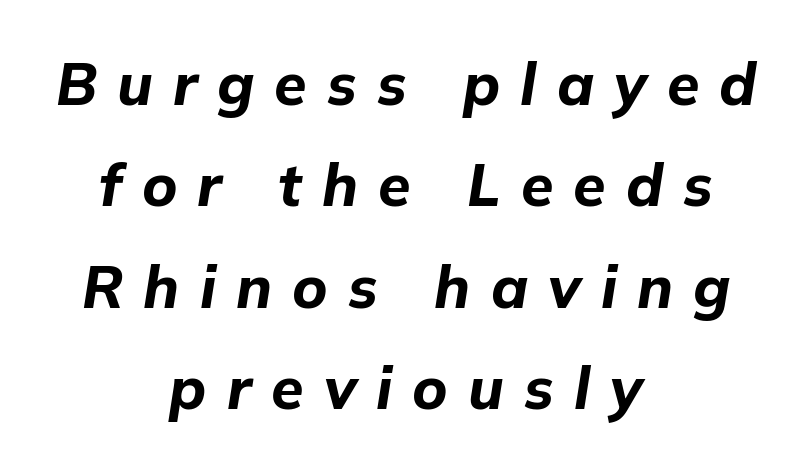
A full-strength bold gives these letters their thick strokes. The horizontal fit of the characters is loose and conspicuously gappy. The letters advance in unequal steps, a hallmark of proportional type. A bare baseline throughout the passage. This is oblique type, the kind used for emphasis or titles.
